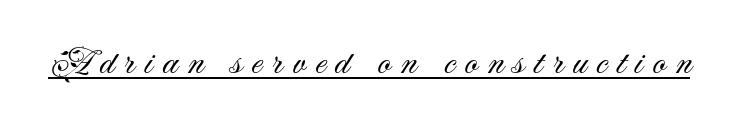
Do the characters align in a grid? No, the font is proportional. Between one letter and the next there's a generous, obvious gap. Check the space under the baseline: a stroke is drawn there. Stem width sits at or under what a default text font uses.
